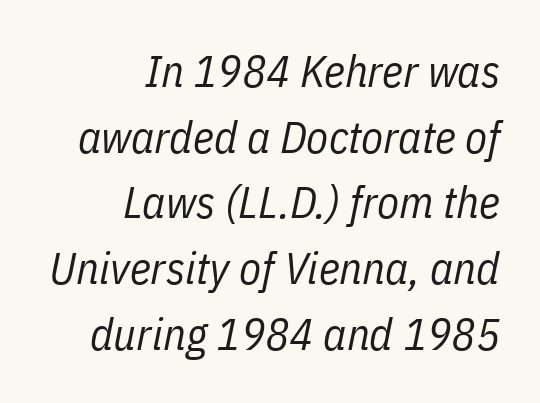
The image shows 45 px regular-weight, condensed type, italic (leaning right); set right-aligned, normal line spacing (1.46x), normal letter spacing, not underlined; low stroke contrast and a medium x-height.
